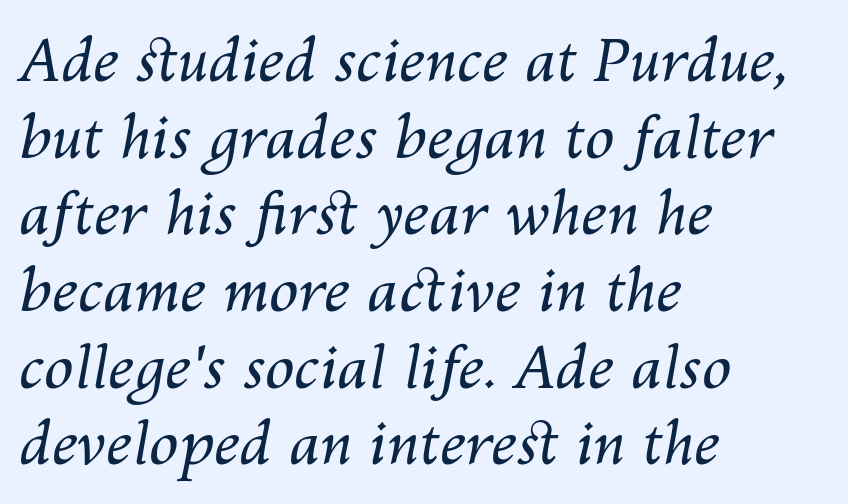
Proportional: the letters do not fall into vertical columns. This sample keeps an unexceptional amount of space between lines. Posture: slanted. No extra tracking has been applied to these lines. The string is rendered with underlining switched off.
